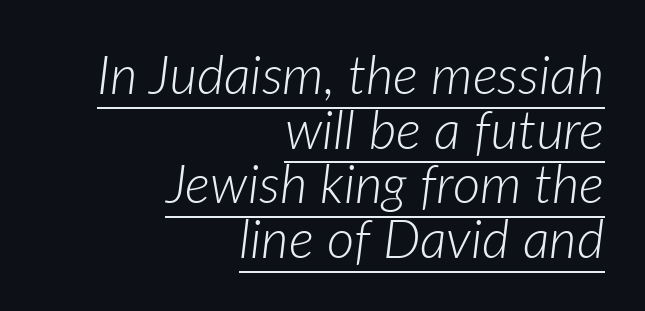
{"italic": "yes", "lean": "right", "slant_degrees": 7, "bold": "no", "weight": "light", "width": "normal", "stroke_contrast": "low", "x_height": "medium", "monospaced": "no", "underline": "yes", "align": "right", "line_spacing": "tight", "line_spacing_ratio": 1.03, "letter_spacing": "normal", "letter_spacing_em": 0.0, "glyph_px": 53}
